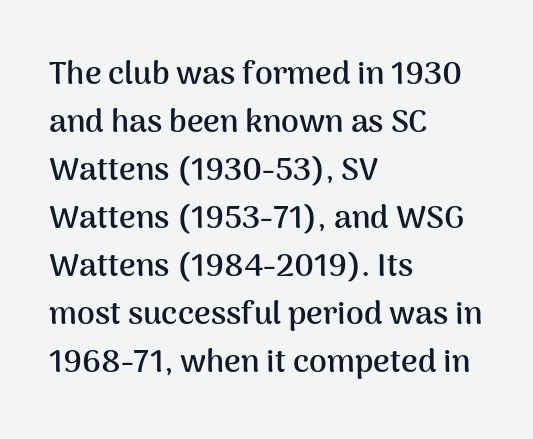
The image shows 32 px semibold sans-serif type, upright; set left-aligned, normal line spacing (1.5x), normal letter spacing, not underlined; medium stroke contrast and a medium x-height.
